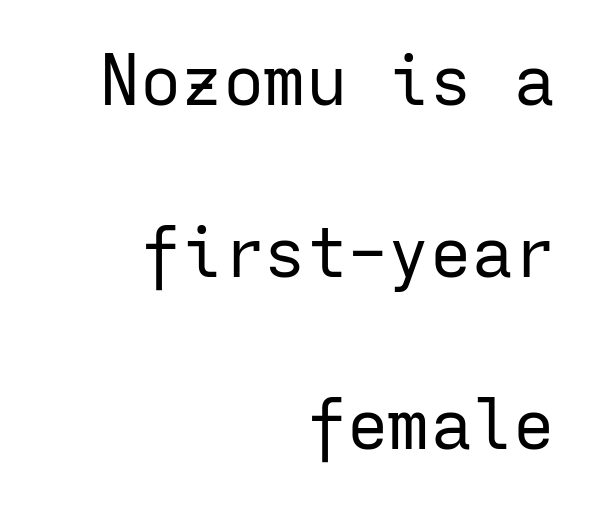
Q: Is the text bold? A: No.
Q: Is the text italic (slanted)? A: No, it is upright.
Q: Is the typeface a serif or a sans-serif typeface? A: Sans-serif.
Q: Is the text underlined? A: No.
Q: How is the paragraph aligned? A: Right-aligned.
Q: Is the spacing between letters normal or unusually wide? A: Normal.
Q: Is the spacing between lines tight, normal or loose? A: Loose.
Q: Width (condensed, normal, or wide)? A: Normal.
Q: Stroke contrast? A: Low.
Q: x-height? A: Medium.
Q: Monospaced? A: Yes.
